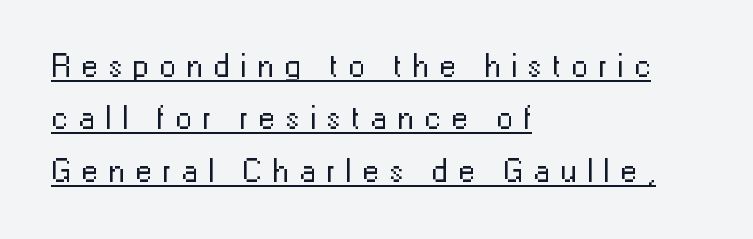
The image shows 33 px regular-weight sans-serif type, upright; set left-aligned, normal line spacing (1.59x), unusually wide letter spacing (+0.32 em), underlined; low stroke contrast and a medium x-height.
